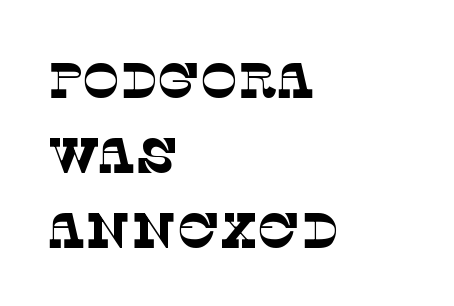
A typesetter would label this face a serif. The letters advance in unequal steps, a hallmark of proportional type. The rows are spaced the way most documents space them. Unmarked baselines from the first word to the last.
